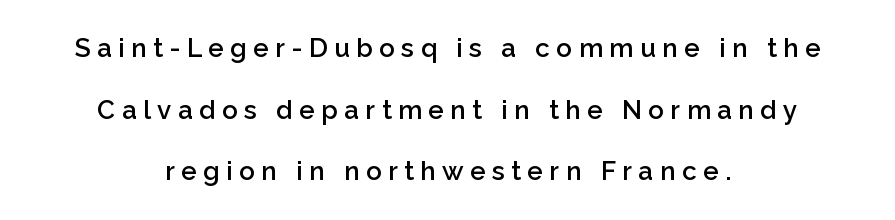
Q: Is the text bold? A: Semi-bold.
Q: Is the text italic (slanted)? A: No, it is upright.
Q: Is the text underlined? A: No.
Q: How is the paragraph aligned? A: Centered.
Q: Is the spacing between letters normal or unusually wide? A: Unusually wide.
Q: Is the spacing between lines tight, normal or loose? A: Loose.
